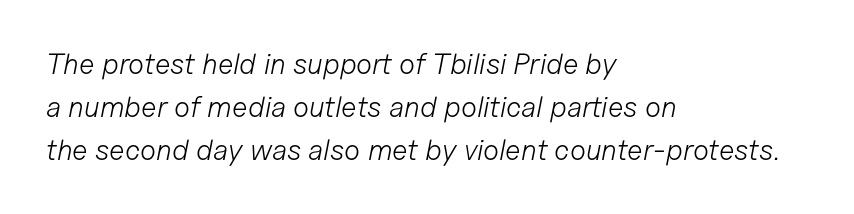
Emphasis-style slanted type is in use. The lines in this sample share a left origin and differ only in where they stop. Nobody drew a line under any word here. Spacing verdict: proportional, widths tailored to each character. Stems here are at most as thick as an everyday book face.
